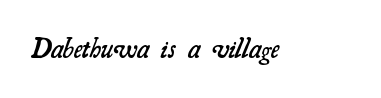
The image shows 27 px text type; set normal letter spacing, not underlined.
